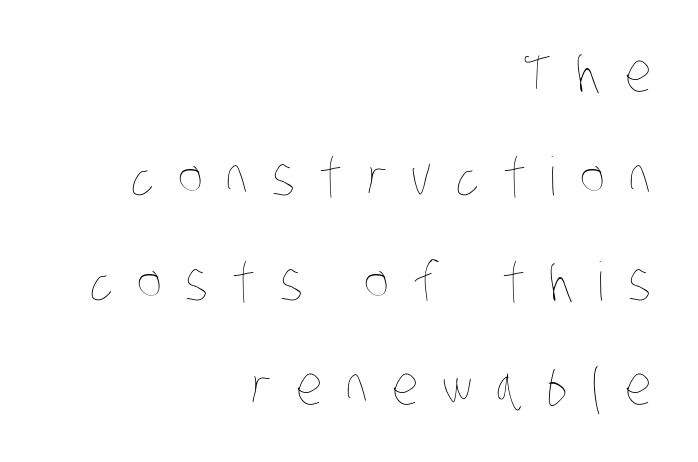
You could not count columns in this text — the font is proportionally spaced. No heavy texture on the line: the type isn't bold. Leading: increased. The string is rendered with underlining switched off. The tracking jumps out immediately: characters are airy and widely separated. Line ends are locked; line starts wander.
